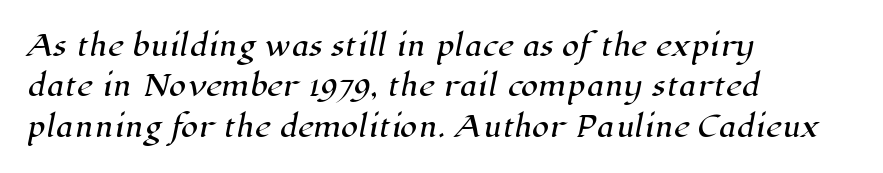
The image shows 28 px serif type; set left-aligned, normal line spacing (1.44x), normal letter spacing, not underlined; high stroke contrast and a medium x-height.
